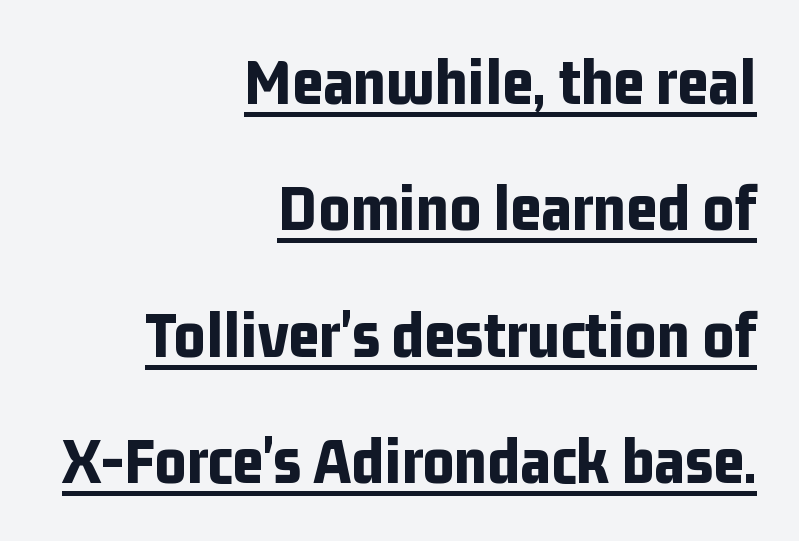
{"serif": "no", "italic": "no", "bold": "yes", "weight": "bold", "width": "condensed", "stroke_contrast": "low", "x_height": "medium", "monospaced": "no", "underline": "yes", "align": "right", "line_spacing_ratio": 1.86, "letter_spacing": "normal", "letter_spacing_em": 0.0, "glyph_px": 68}
